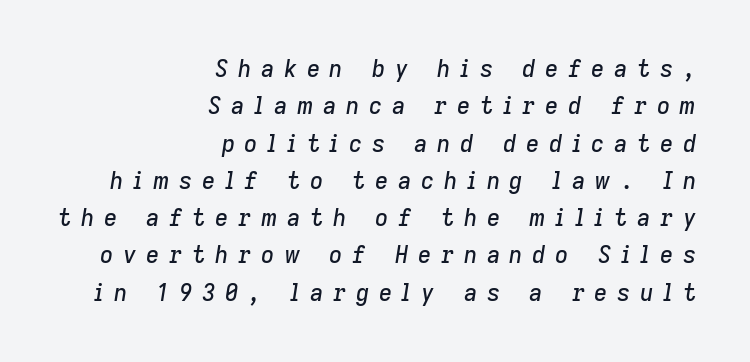
{"italic": "yes", "lean": "right", "slant_degrees": 9, "underline": "no", "align": "right", "line_spacing": "normal", "line_spacing_ratio": 1.62, "letter_spacing": "wide", "letter_spacing_em": 0.42, "glyph_px": 23}
